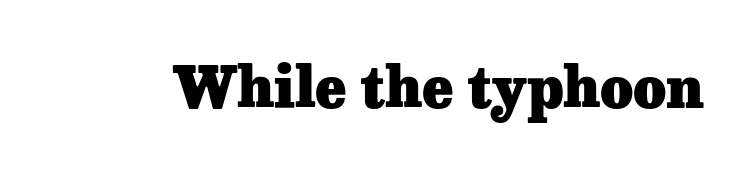
The image shows 57 px heavy serif type, upright; set normal letter spacing, not underlined; low stroke contrast and a medium x-height.
